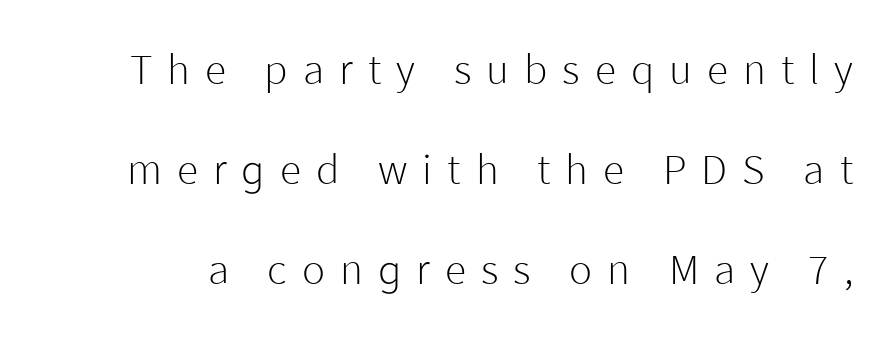
{"serif": "no", "italic": "no", "bold": "no", "weight": "light", "width": "normal", "stroke_contrast": "low", "x_height": "medium", "monospaced": "no", "underline": "no", "line_spacing": "loose", "line_spacing_ratio": 2.33, "letter_spacing": "wide", "letter_spacing_em": 0.35, "glyph_px": 43}
